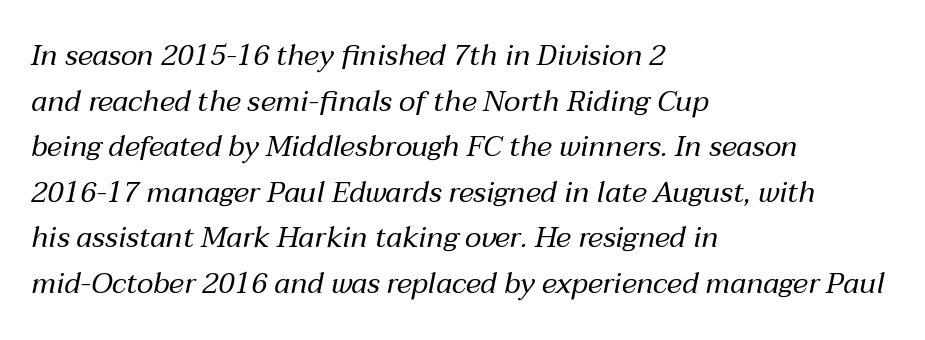
{"italic": "yes", "lean": "right", "slant_degrees": 12, "bold": "no", "weight": "regular", "width": "normal", "stroke_contrast": "medium", "x_height": "medium", "monospaced": "no", "underline": "no", "align": "left", "line_spacing": "normal", "line_spacing_ratio": 1.57, "letter_spacing": "normal", "letter_spacing_em": 0.0, "glyph_px": 29}
